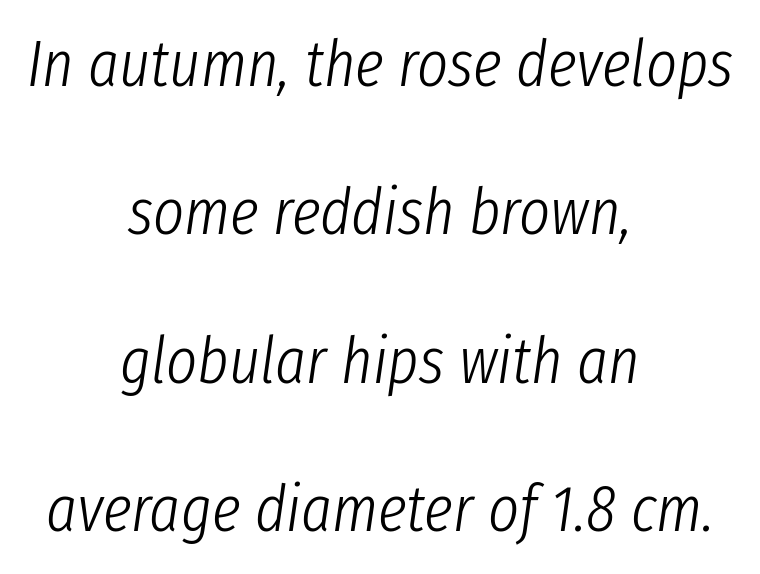
Q: Is the text bold? A: No.
Q: Is the text italic (slanted)? A: Yes, it leans right by about 8 degrees.
Q: Is the text underlined? A: No.
Q: How is the paragraph aligned? A: Centered.
Q: Is the spacing between letters normal or unusually wide? A: Normal.
Q: Is the spacing between lines tight, normal or loose? A: Loose.
Q: Width (condensed, normal, or wide)? A: Condensed.
Q: Stroke contrast? A: Low.
Q: x-height? A: Medium.
Q: Monospaced? A: No.
